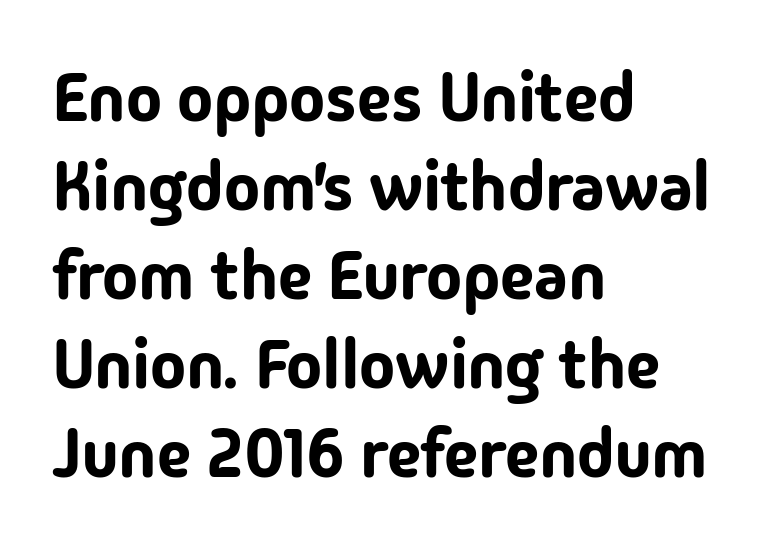
Teacher's note: observe the even left margin — that is flush-left alignment. The area under the type is left untouched. Does extra space separate the letters? No, they use regular spacing. The letters advance in unequal steps, a hallmark of proportional type.
